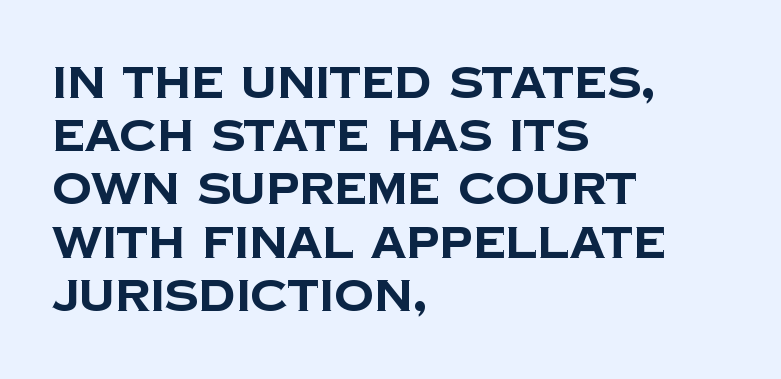
The image shows 44 px bold sans-serif type; set left-aligned, line spacing 1.21x, normal letter spacing, not underlined; low stroke contrast and a large x-height.
